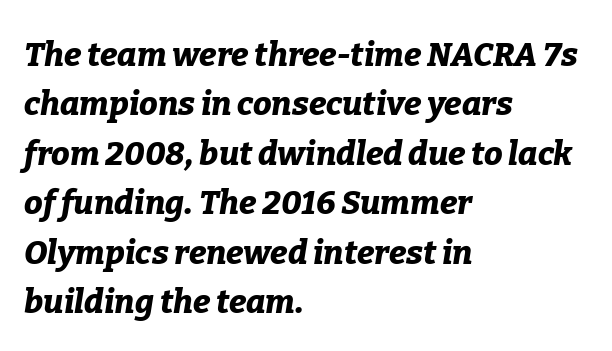
The image shows 33 px bold type, italic (leaning right); set left-aligned, normal line spacing (1.5x), normal letter spacing, not underlined; low stroke contrast and a medium x-height.
